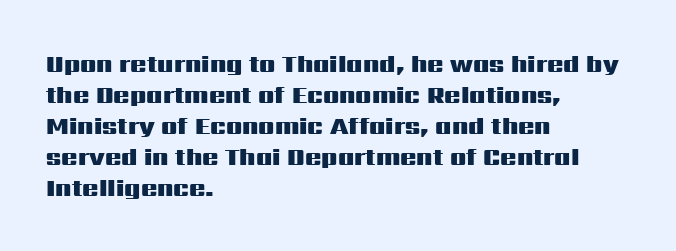
If you measured baseline to baseline, you'd find a middling distance. The specimen reads as upright at a glance. Glyph-to-glyph distance matches everyday printed text. Heavy, bold letterforms. Each row of text sits above clean, open space.
